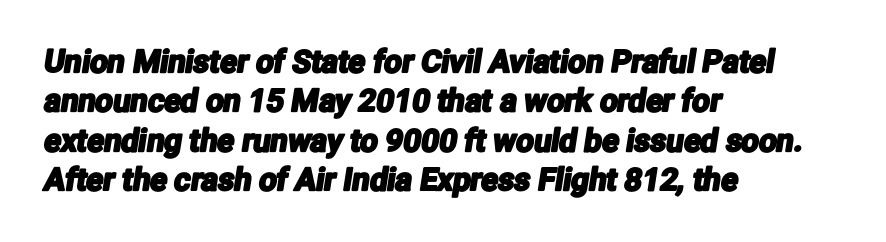
The image shows 31 px condensed sans-serif type; set left-aligned, normal line spacing (1.27x), normal letter spacing, not underlined; low stroke contrast and a medium x-height.
